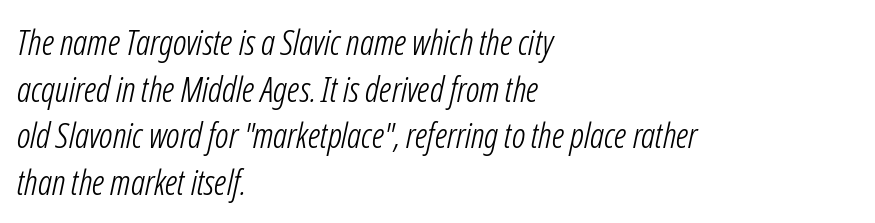
Q: Is the text bold? A: No.
Q: Is the text italic (slanted)? A: Yes, it leans right by about 12 degrees.
Q: Is the text underlined? A: No.
Q: How is the paragraph aligned? A: Left-aligned.
Q: Is the spacing between letters normal or unusually wide? A: Normal.
Q: Is the spacing between lines tight, normal or loose? A: Normal.
Q: Width (condensed, normal, or wide)? A: Condensed.
Q: Stroke contrast? A: Low.
Q: x-height? A: Medium.
Q: Monospaced? A: No.
